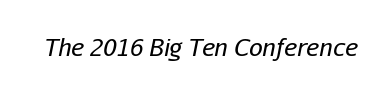
Q: Is the text bold? A: No.
Q: Is the text italic (slanted)? A: Yes, it leans right by about 11 degrees.
Q: Is the text underlined? A: No.
Q: Is the spacing between letters normal or unusually wide? A: Normal.
